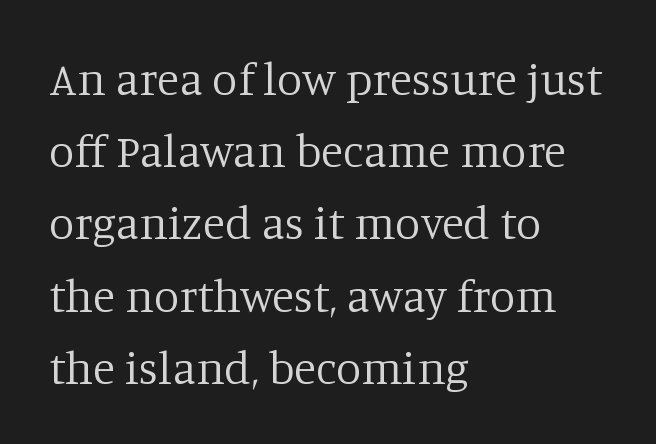
{"serif": "yes", "italic": "no", "bold": "no", "weight": "regular", "width": "normal", "stroke_contrast": "low", "x_height": "large", "monospaced": "no", "underline": "no", "align": "left", "line_spacing": "normal", "line_spacing_ratio": 1.57, "letter_spacing": "normal", "letter_spacing_em": 0.0, "glyph_px": 46}
